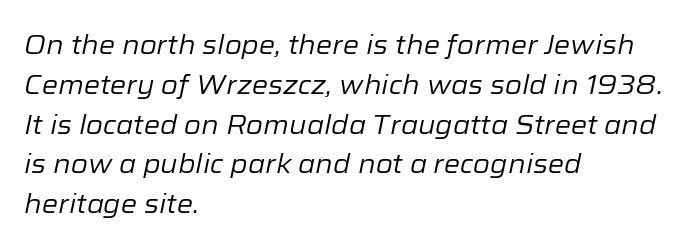
The image shows 26 px text type, italic (leaning right); set left-aligned, normal line spacing (1.53x), normal letter spacing, not underlined.
